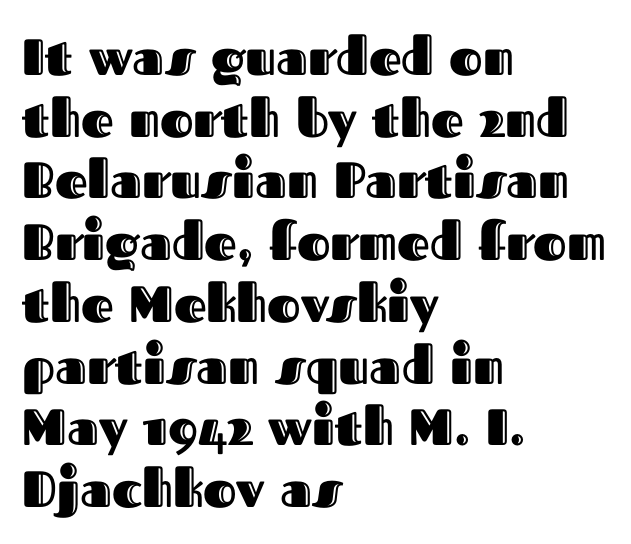
A roman cut, with each character standing at attention. Each letter keeps its own natural width here, so spacing adapts to shape. Nobody touched the tracking dial on this one. The passage is arranged the way most books set body copy — flush left. Anything drawn beneath the words? Only blank space.
